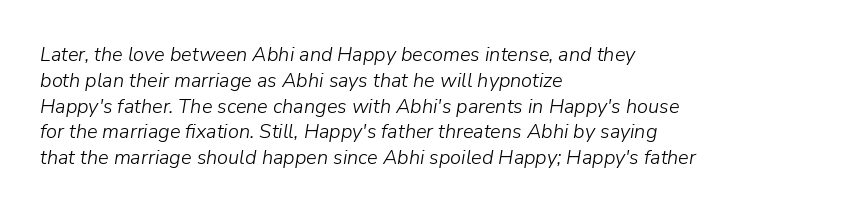
The line texture is even and compact thanks to regular tracking. The typography opts for an oblique posture over an upright one. Weight: regular or lighter. The line-height multiplier appears to be the usual default. The rendering anchors every line to the left-hand side.
